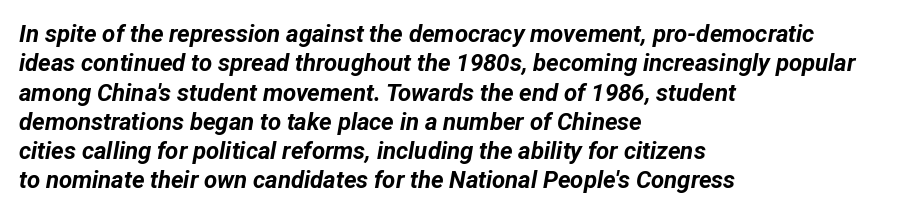
The image shows 24 px bold type, italic (leaning right); set left-aligned, line spacing 1.22x, normal letter spacing, not underlined.
